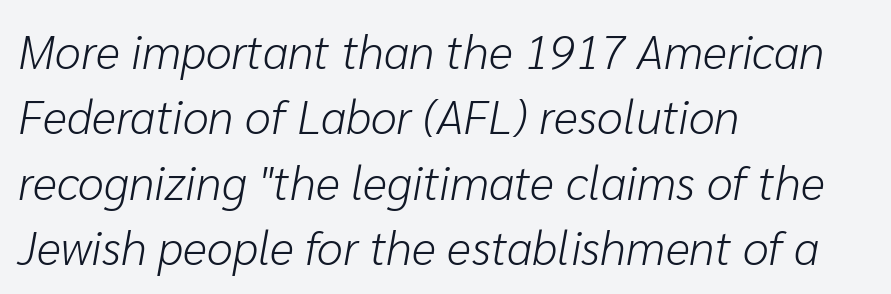
The image shows 47 px light type, italic (leaning right); set left-aligned, normal line spacing (1.39x), normal letter spacing, not underlined; low stroke contrast and a medium x-height.
